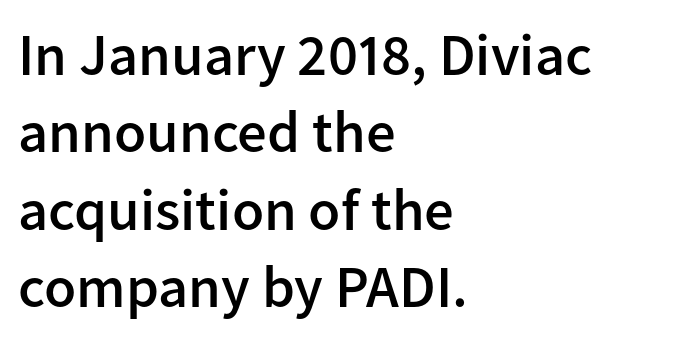
The image shows 59 px semibold sans-serif type, upright; set left-aligned, normal line spacing (1.31x), normal letter spacing, not underlined; low stroke contrast and a medium x-height.
